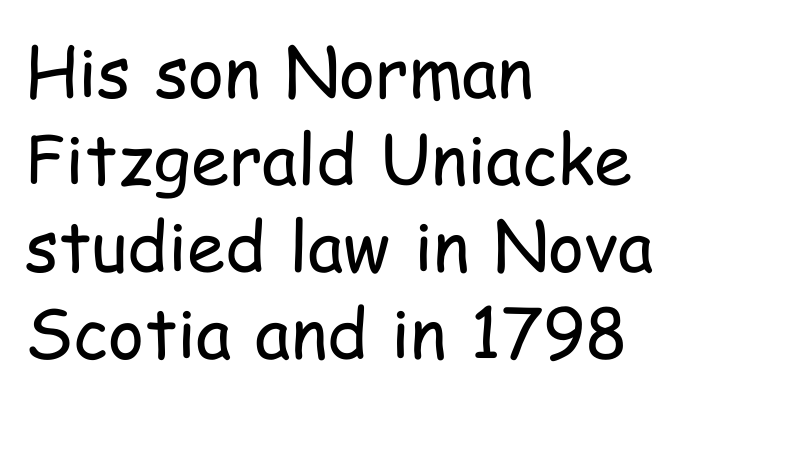
Are there feet on the stems? There aren't — it's a sans. Quick note: interline space is typical. The passage is arranged the way most books set body copy — flush left. Think of a printed novel: that variable character pitch is what you see here.
